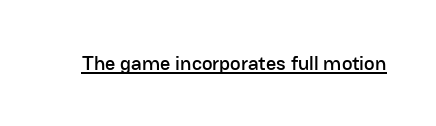
{"italic": "no", "underline": "yes", "letter_spacing": "normal", "letter_spacing_em": 0.0, "glyph_px": 20}
